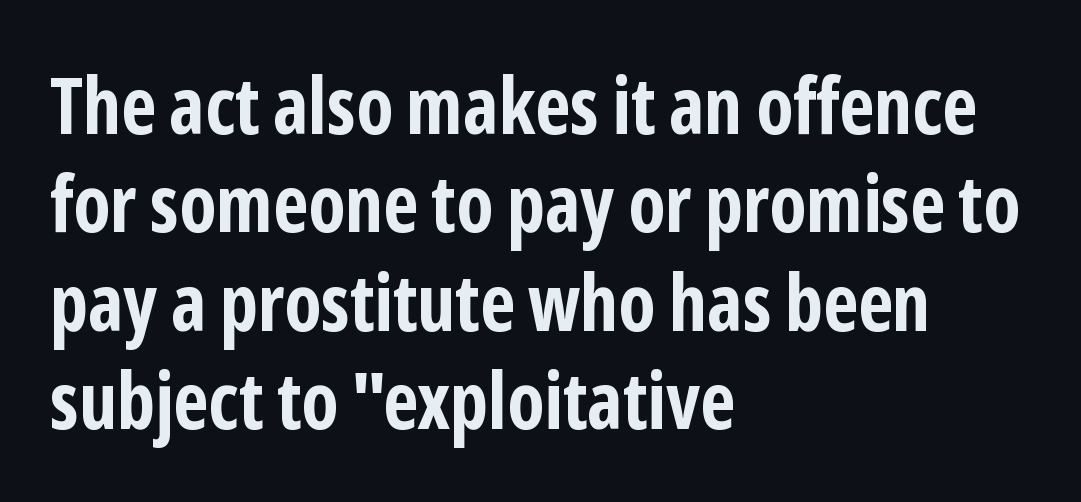
The image shows 78 px bold, condensed sans-serif type, upright; set left-aligned, normal line spacing (1.26x), normal letter spacing, not underlined; low stroke contrast and a medium x-height.
